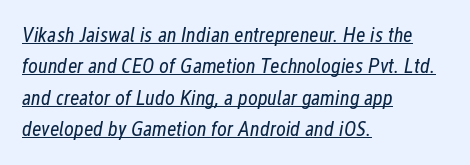
The image shows 21 px text type, italic (leaning right); set left-aligned, normal line spacing (1.5x), normal letter spacing, underlined.
